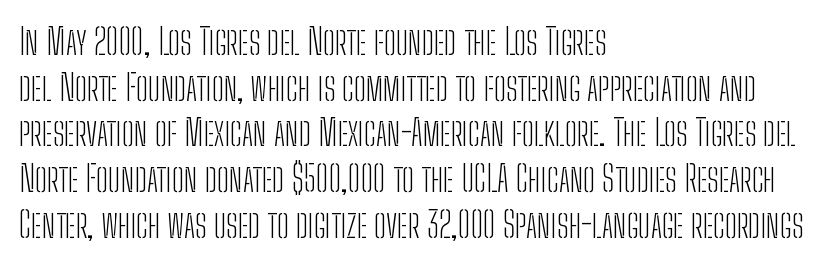
{"serif": "no", "italic": "no", "bold": "no", "weight": "light", "width": "condensed", "stroke_contrast": "low", "x_height": "medium", "monospaced": "no", "underline": "no", "align": "left", "line_spacing": "normal", "line_spacing_ratio": 1.27, "letter_spacing": "normal", "letter_spacing_em": 0.0, "glyph_px": 36}
